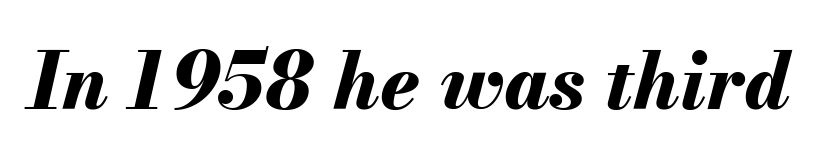
{"italic": "yes", "lean": "right", "slant_degrees": 13, "bold": "yes", "weight": "bold", "width": "normal", "stroke_contrast": "medium", "x_height": "small", "monospaced": "no", "underline": "no", "letter_spacing": "normal", "letter_spacing_em": 0.0, "glyph_px": 78}
